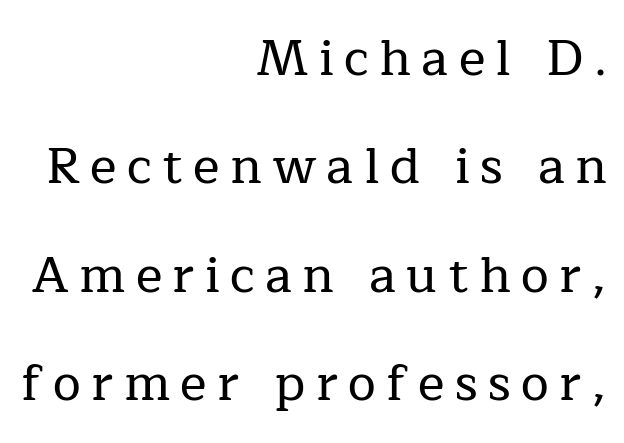
Q: Is the text italic (slanted)? A: No, it is upright.
Q: Is the typeface a serif or a sans-serif typeface? A: Serif.
Q: Is the text underlined? A: No.
Q: How is the paragraph aligned? A: Right-aligned.
Q: Is the spacing between letters normal or unusually wide? A: Unusually wide.
Q: Is the spacing between lines tight, normal or loose? A: Loose.
Q: Width (condensed, normal, or wide)? A: Normal.
Q: Stroke contrast? A: Low.
Q: x-height? A: Medium.
Q: Monospaced? A: No.
